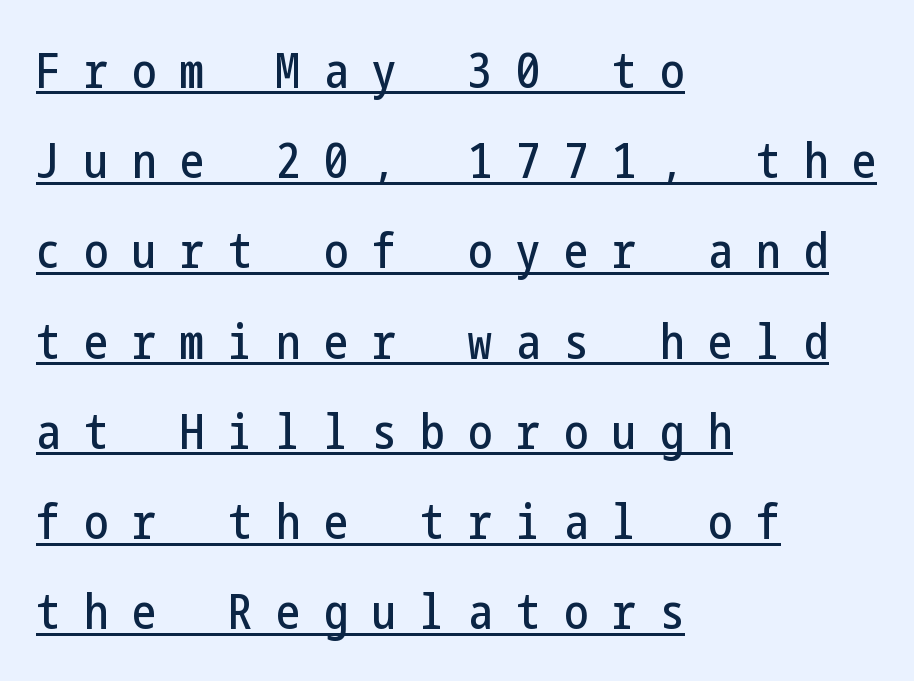
Q: Is the text italic (slanted)? A: No, it is upright.
Q: Is the typeface a serif or a sans-serif typeface? A: Sans-serif.
Q: Is the text underlined? A: Yes.
Q: How is the paragraph aligned? A: Left-aligned.
Q: Is the spacing between letters normal or unusually wide? A: Unusually wide.
Q: Width (condensed, normal, or wide)? A: Condensed.
Q: Stroke contrast? A: Low.
Q: x-height? A: Medium.
